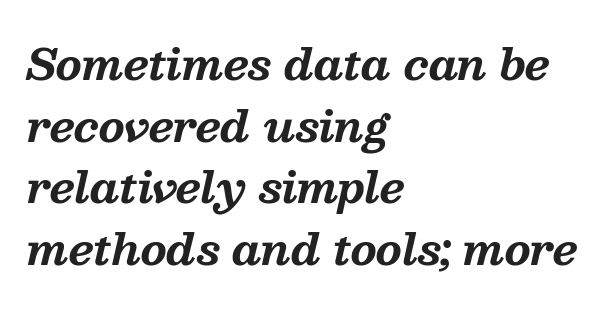
Note: serifs present on the glyphs. What stands out about the letter spacing? Nothing — it is the standard amount. The typesetting leans heavy: a genuine bold. This sample has the flowing, uneven cadence of proportional lettering. This rendering uses left alignment, leaving the right contour irregular.
